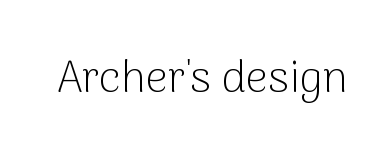
Q: Is the text bold? A: No.
Q: Is the text italic (slanted)? A: No, it is upright.
Q: Is the typeface a serif or a sans-serif typeface? A: Sans-serif.
Q: Is the text underlined? A: No.
Q: Is the spacing between letters normal or unusually wide? A: Normal.
Q: Width (condensed, normal, or wide)? A: Normal.
Q: Stroke contrast? A: Low.
Q: x-height? A: Medium.
Q: Monospaced? A: No.
